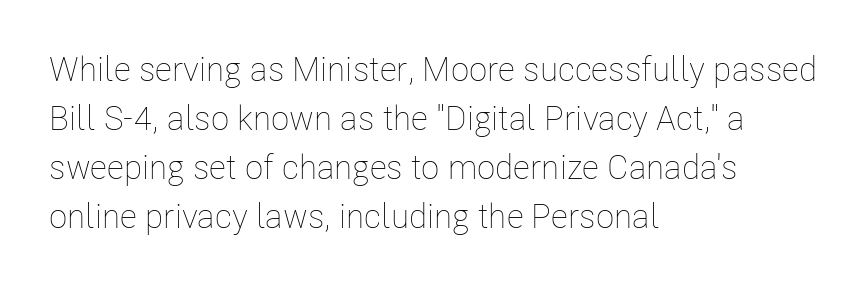
{"italic": "no", "bold": "no", "weight": "thin", "width": "condensed", "stroke_contrast": "low", "x_height": "medium", "monospaced": "no", "underline": "no", "align": "left", "line_spacing": "normal", "line_spacing_ratio": 1.44, "letter_spacing": "normal", "letter_spacing_em": 0.0, "glyph_px": 34}
